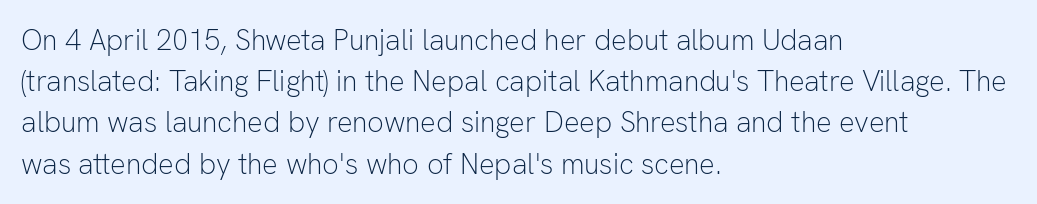
The image shows 29 px light sans-serif type, upright; set left-aligned, normal line spacing (1.42x), normal letter spacing, not underlined; low stroke contrast and a medium x-height.
